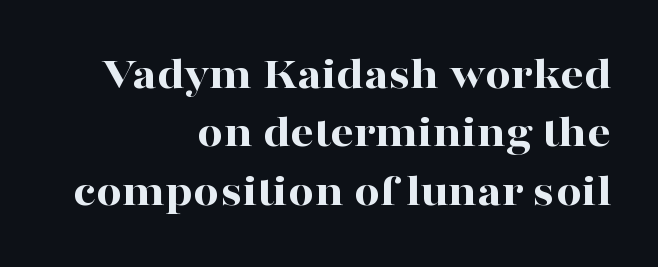
The image shows 46 px bold, wide serif type, upright; set right-aligned, normal line spacing (1.27x), normal letter spacing, not underlined; high stroke contrast and a medium x-height.
